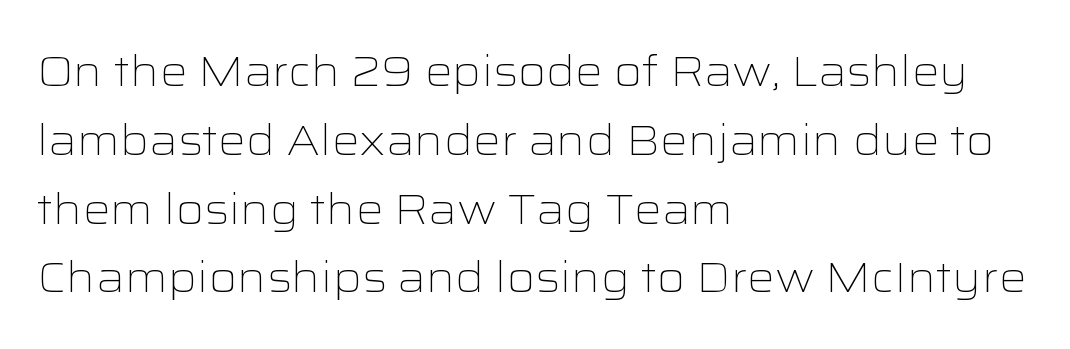
{"serif": "no", "italic": "no", "bold": "no", "weight": "light", "width": "wide", "stroke_contrast": "low", "x_height": "medium", "monospaced": "no", "underline": "no", "align": "left", "line_spacing": "normal", "line_spacing_ratio": 1.6, "letter_spacing": "normal", "letter_spacing_em": 0.0, "glyph_px": 43}
